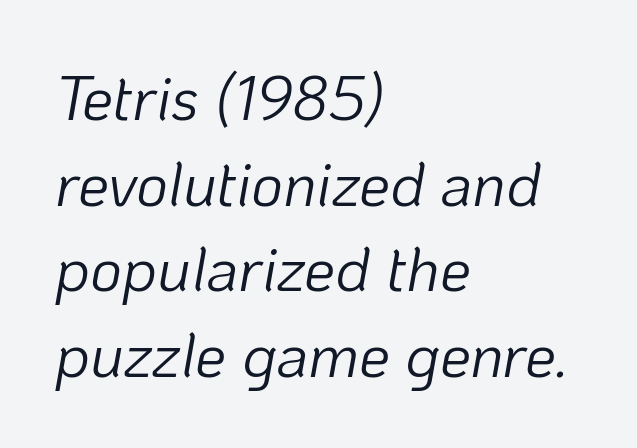
Q: Is the text bold? A: No.
Q: Is the text italic (slanted)? A: Yes, it leans right by about 10 degrees.
Q: Is the text underlined? A: No.
Q: How is the paragraph aligned? A: Left-aligned.
Q: Is the spacing between letters normal or unusually wide? A: Normal.
Q: Is the spacing between lines tight, normal or loose? A: Normal.
Q: Width (condensed, normal, or wide)? A: Normal.
Q: Stroke contrast? A: Low.
Q: x-height? A: Medium.
Q: Monospaced? A: No.
